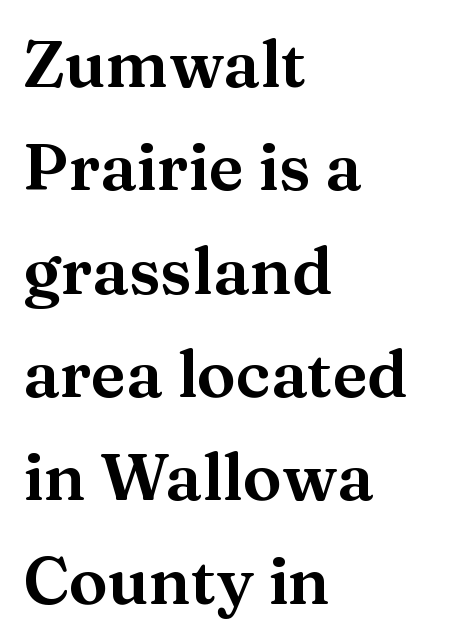
Letterform terminals end in serifs throughout the passage. You could not count columns in this text — the font is proportionally spaced. Nope, not italic — everything's standing straight. Quick note: interline space is typical.
